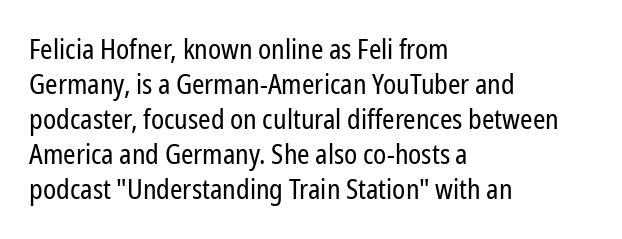
{"serif": "no", "italic": "no", "bold": "no", "weight": "regular", "width": "condensed", "stroke_contrast": "low", "x_height": "medium", "monospaced": "no", "underline": "no", "align": "left", "line_spacing": "normal", "line_spacing_ratio": 1.25, "letter_spacing": "normal", "letter_spacing_em": 0.0, "glyph_px": 28}
